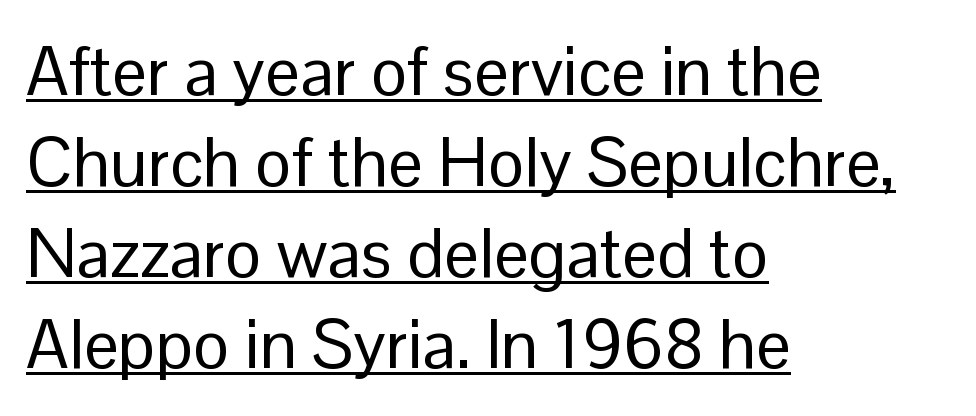
Underline: present. Letterform terminals end flat and unadorned throughout the passage. Upright lettering throughout. Stems here are at most as thick as an everyday book face. No extra tracking has been applied to these lines.
